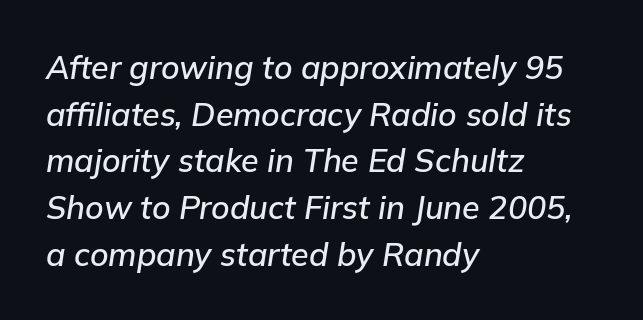
{"italic": "yes", "lean": "right", "slant_degrees": 9, "width": "normal", "stroke_contrast": "low", "x_height": "medium", "monospaced": "no", "underline": "no", "align": "left", "line_spacing": "normal", "line_spacing_ratio": 1.46, "letter_spacing": "normal", "letter_spacing_em": 0.0, "glyph_px": 32}
